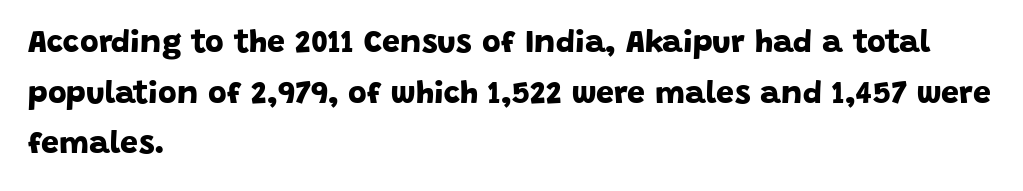
Q: Is the text bold? A: Yes.
Q: Is the typeface a serif or a sans-serif typeface? A: Sans-serif.
Q: Is the text underlined? A: No.
Q: How is the paragraph aligned? A: Left-aligned.
Q: Is the spacing between letters normal or unusually wide? A: Normal.
Q: Is the spacing between lines tight, normal or loose? A: Normal.
Q: Width (condensed, normal, or wide)? A: Normal.
Q: Stroke contrast? A: Low.
Q: x-height? A: Large.
Q: Monospaced? A: No.
